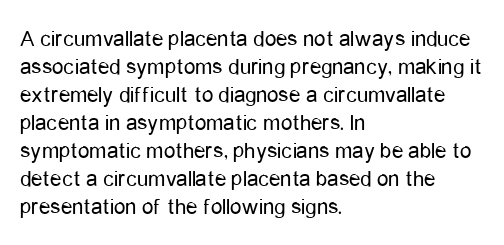
The image shows 23 px text type, upright; set left-aligned, line spacing 1.22x, normal letter spacing, not underlined.
